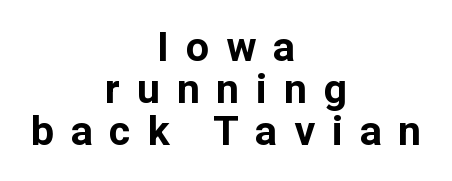
A full-strength bold gives these letters their thick strokes. This is the regular roman posture of the typeface. These lines are centered, leaving both edges ragged. Any mark beneath the type? The region is blank. In terms of letterform style, serifs are entirely absent. Rows of type sit shoulder to shoulder in the vertical direction.
